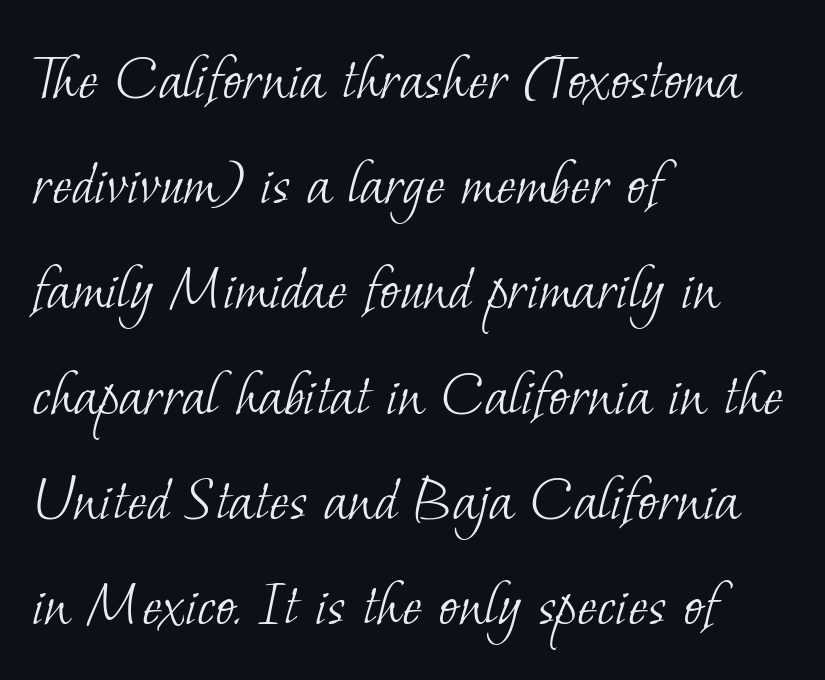
Clear beneath every line of the passage. The designer left line spacing at the default. These lines are rendered in a variable-pitch font. The typeface chosen for these lines features serifs. Which margin do the lines hug? The left one — the right edge is uneven.
